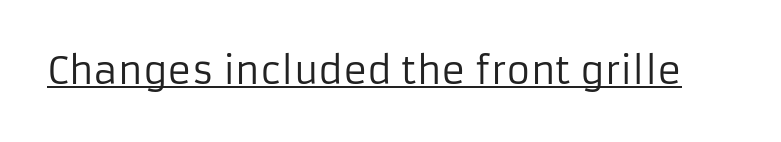
Q: Is the text bold? A: No.
Q: Is the text italic (slanted)? A: No, it is upright.
Q: Is the typeface a serif or a sans-serif typeface? A: Sans-serif.
Q: Is the text underlined? A: Yes.
Q: Is the spacing between letters normal or unusually wide? A: Normal.
Q: Width (condensed, normal, or wide)? A: Normal.
Q: Stroke contrast? A: Low.
Q: x-height? A: Medium.
Q: Monospaced? A: No.
